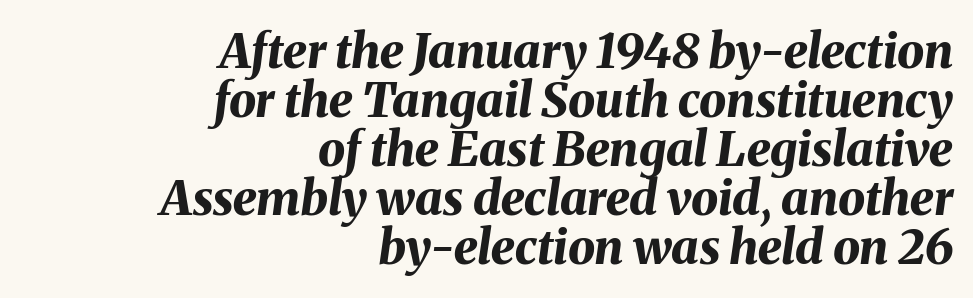
The image shows 48 px bold type, italic (leaning right); set right-aligned, tight line spacing (1.02x), normal letter spacing, not underlined; medium stroke contrast and a medium x-height.
